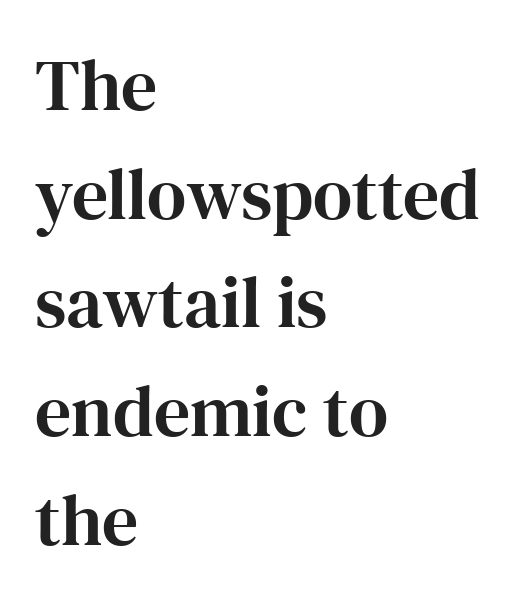
The image shows 72 px serif type, upright; set left-aligned, normal line spacing (1.51x), normal letter spacing, not underlined; high stroke contrast and a medium x-height.
